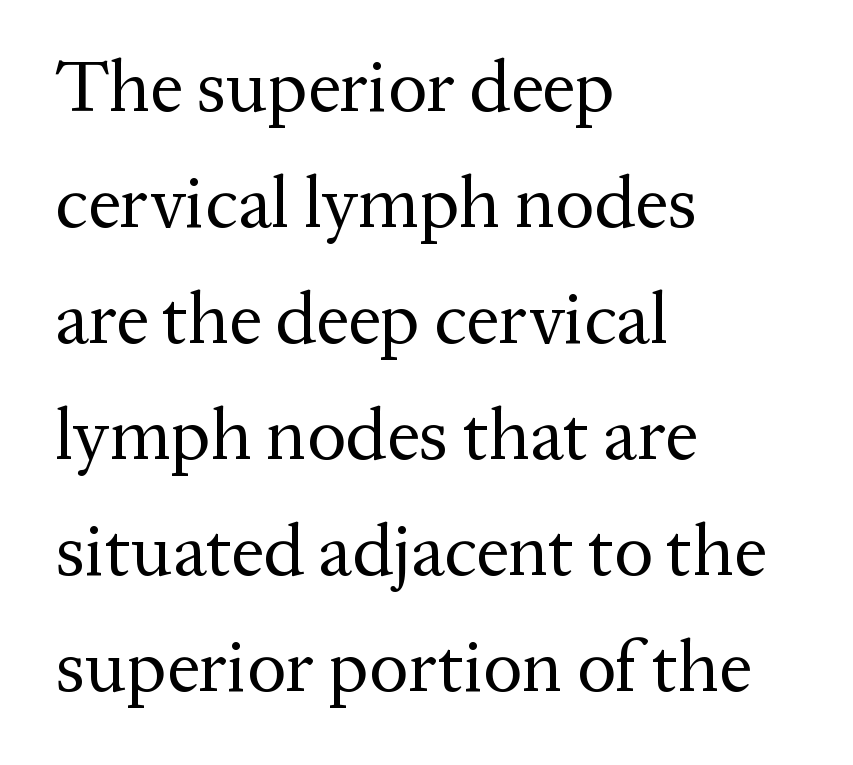
The image shows 73 px regular-weight serif type, upright; set left-aligned, normal line spacing (1.59x), normal letter spacing, not underlined; medium stroke contrast and a medium x-height.
